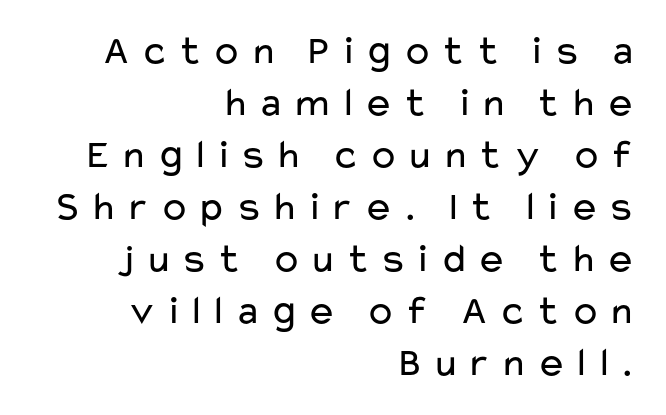
The image shows 41 px regular-weight, wide sans-serif type, upright; set right-aligned, normal line spacing (1.27x), not underlined; low stroke contrast and a medium x-height.
